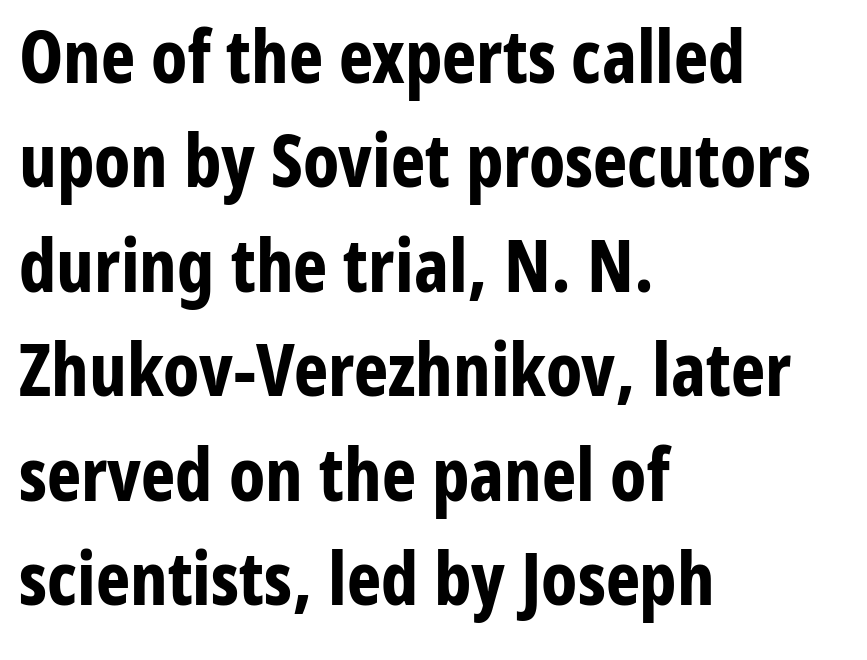
The image shows 73 px bold, condensed sans-serif type, upright; set left-aligned, normal line spacing (1.43x), normal letter spacing, not underlined; low stroke contrast and a medium x-height.
